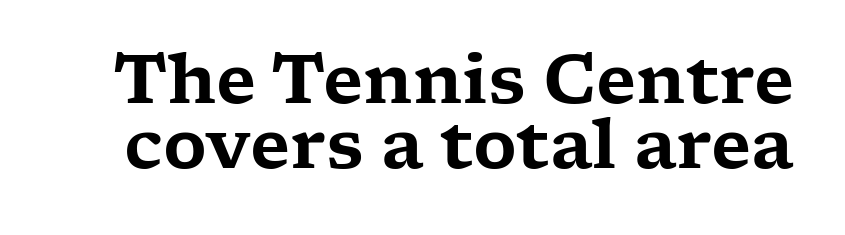
Ordinary non-slanted type is in use. The zone under the glyphs is completely vacant. Old-style or modern, the face here clearly has serifs. Proportional: the letters do not fall into vertical columns. Horizontal bands of white between lines are thin slivers.
